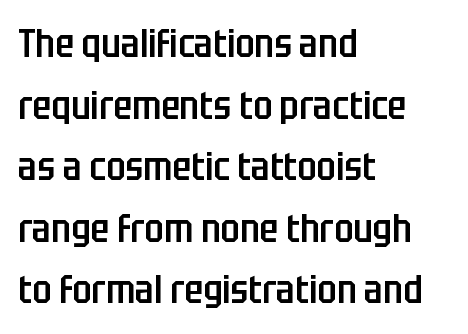
The image shows 39 px semibold, condensed sans-serif type, upright; set left-aligned, normal line spacing (1.58x), normal letter spacing, not underlined; low stroke contrast and a large x-height.
